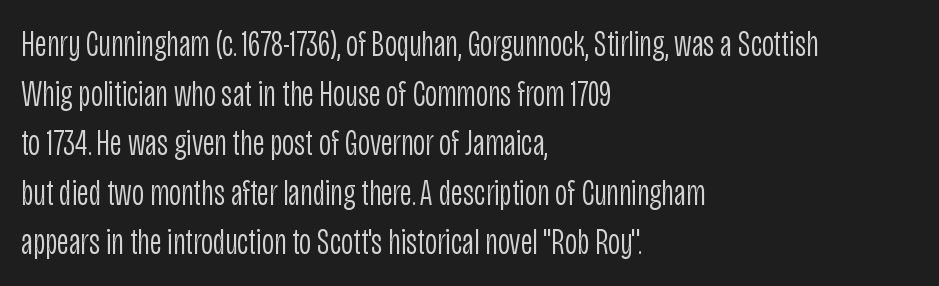
The image shows 37 px light, condensed sans-serif type, upright; set left-aligned, normal line spacing (1.34x), normal letter spacing, not underlined; low stroke contrast and a large x-height.
